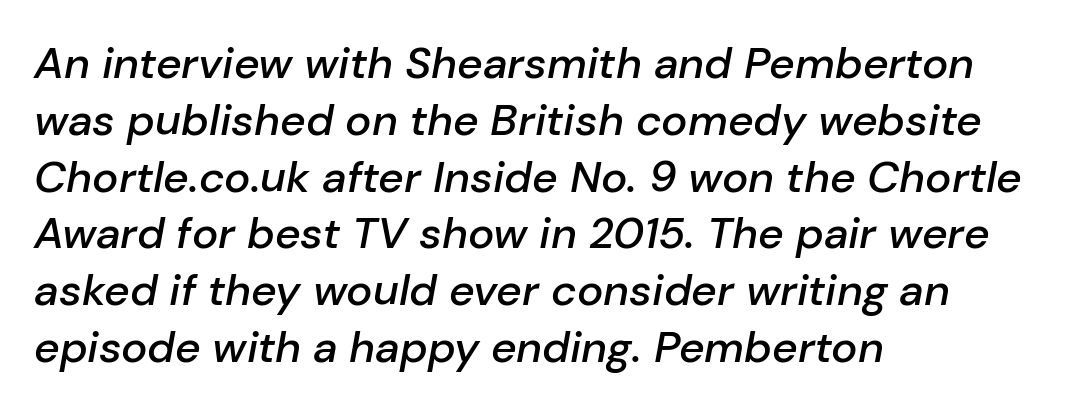
Q: Is the text bold? A: Semi-bold.
Q: Is the text italic (slanted)? A: Yes, it leans right by about 10 degrees.
Q: Is the text underlined? A: No.
Q: How is the paragraph aligned? A: Left-aligned.
Q: Is the spacing between letters normal or unusually wide? A: Normal.
Q: Is the spacing between lines tight, normal or loose? A: Normal.
Q: Width (condensed, normal, or wide)? A: Normal.
Q: Stroke contrast? A: Low.
Q: x-height? A: Medium.
Q: Monospaced? A: No.
